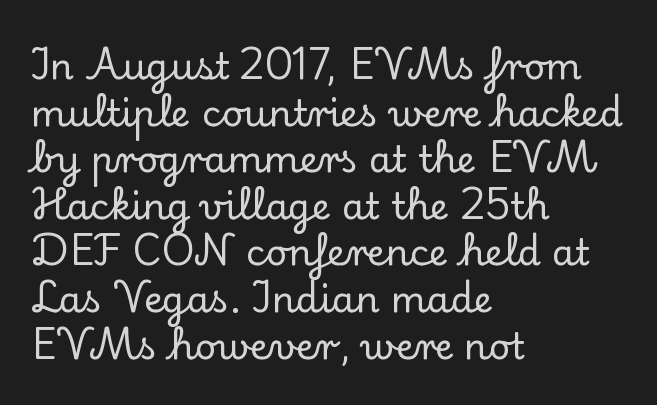
Varying glyph widths throughout — classic text-font behaviour. Tall strokes in this sample are plumb rather than angled. Here the glyphs are tracked normally, forming tight word shapes. Only glyphs here, with clear space below each row. The letters carry serifs — small finishing strokes at the ends of their stems. Leftover space on each line is placed entirely after the last word.
